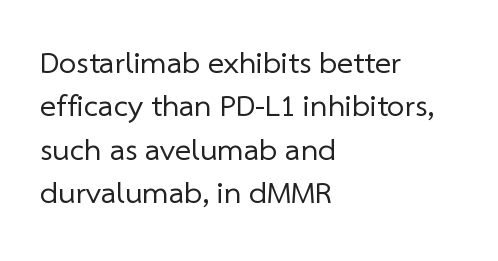
Regarding serifs, this sample does without them. This rendering features lettering with no underline. Typeset ragged right — the left edge is the straight one. Do the characters align in a grid? No, the font is proportional. Weight: not bold — regular or lighter.
